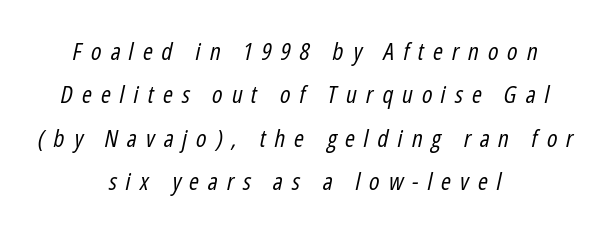
Neither beginnings nor endings align; midpoints do. The letters are spread apart with noticeably loose tracking. Type without underlining. The letters are slanted; this is an italic face.
